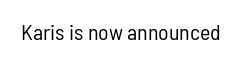
The space directly below the letters is spotless. Quick note: not italic, upright. The line texture is even and compact thanks to regular tracking. These glyphs show unthickened strokes, regular width or finer.
